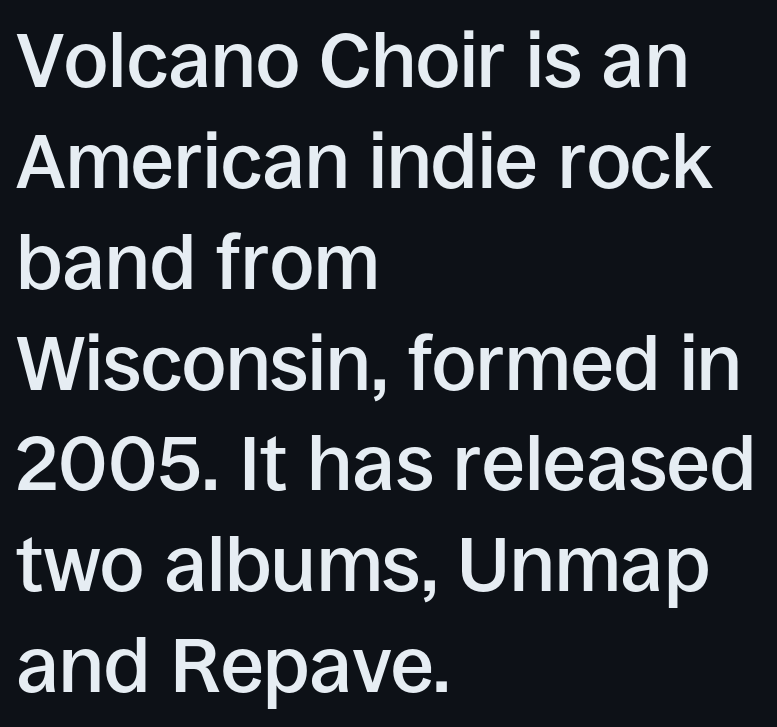
{"serif": "no", "italic": "no", "bold": "semi", "weight": "semibold", "width": "normal", "stroke_contrast": "low", "x_height": "large", "monospaced": "no", "underline": "no", "align": "left", "line_spacing": "normal", "line_spacing_ratio": 1.31, "letter_spacing": "normal", "letter_spacing_em": 0.0, "glyph_px": 77}
